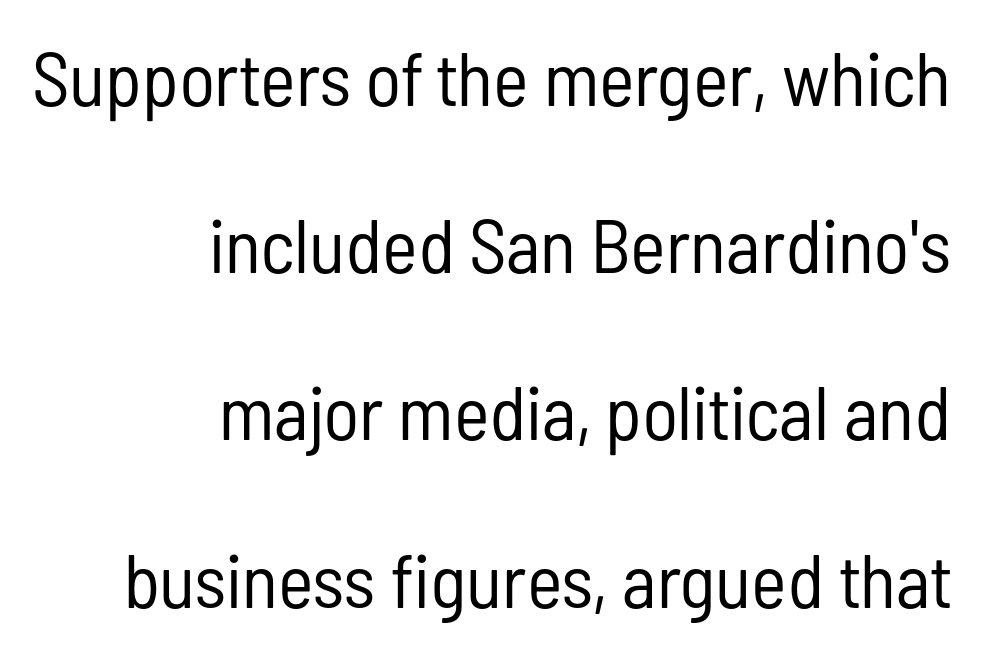
Q: Is the text bold? A: No.
Q: Is the text italic (slanted)? A: No, it is upright.
Q: Is the typeface a serif or a sans-serif typeface? A: Sans-serif.
Q: Is the text underlined? A: No.
Q: How is the paragraph aligned? A: Right-aligned.
Q: Is the spacing between letters normal or unusually wide? A: Normal.
Q: Is the spacing between lines tight, normal or loose? A: Loose.
Q: Width (condensed, normal, or wide)? A: Condensed.
Q: Stroke contrast? A: Low.
Q: x-height? A: Medium.
Q: Monospaced? A: No.
